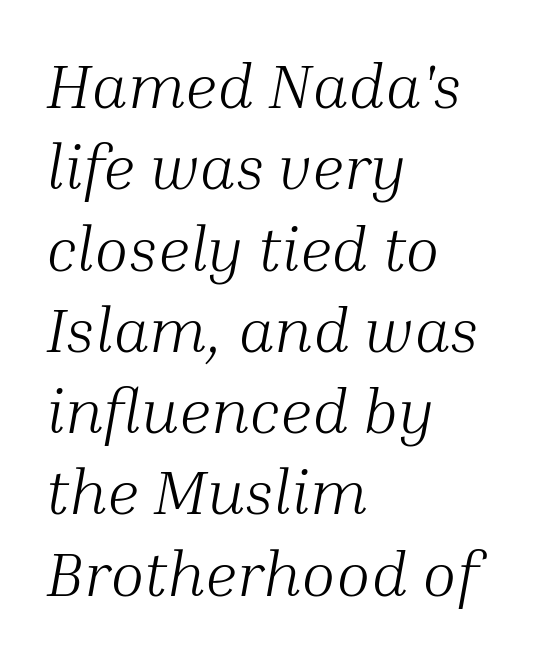
{"serif": "yes", "italic": "yes", "lean": "right", "slant_degrees": 10, "bold": "no", "weight": "light", "width": "normal", "stroke_contrast": "medium", "x_height": "medium", "monospaced": "no", "underline": "no", "align": "left", "line_spacing": "normal", "line_spacing_ratio": 1.29, "letter_spacing": "normal", "letter_spacing_em": 0.0, "glyph_px": 63}
